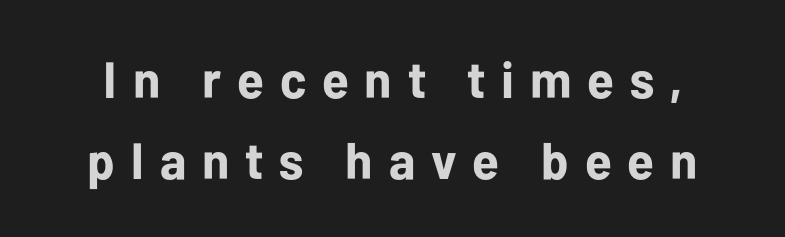
Here the designer chose a conventional face with non-uniform glyph widths. As a designer I'd log this as weight 700, bold. There is plenty of visible air inserted between adjacent glyphs. This sample uses a sans-serif face. Bare-footed words on every line.
